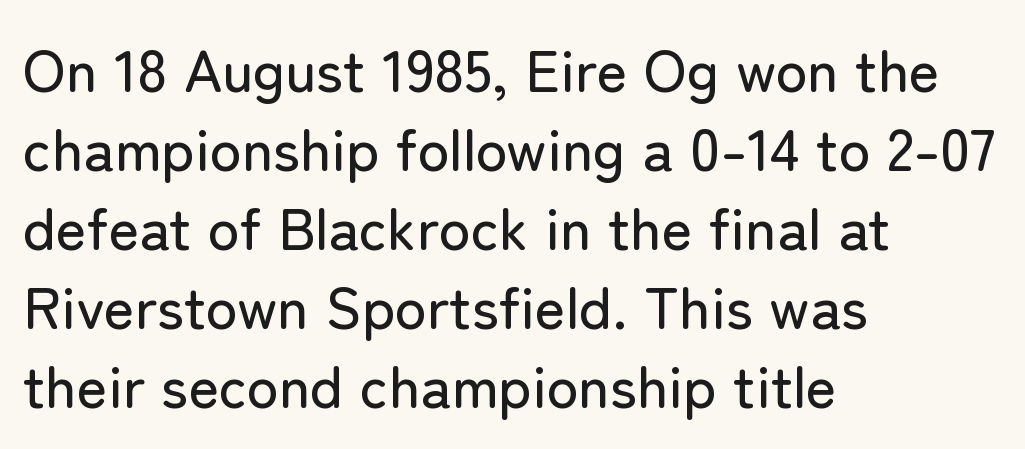
The image shows 59 px sans-serif type, upright; set left-aligned, normal line spacing (1.34x), normal letter spacing, not underlined; low stroke contrast and a medium x-height.
